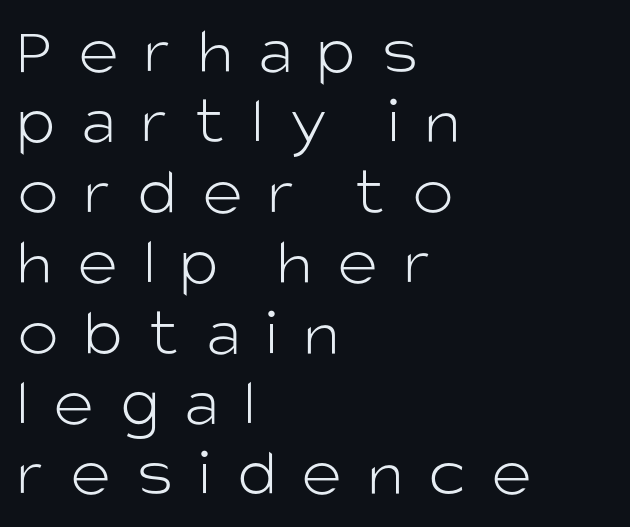
{"serif": "no", "italic": "no", "bold": "no", "weight": "light", "width": "normal", "stroke_contrast": "low", "x_height": "large", "monospaced": "no", "underline": "no", "align": "left", "line_spacing": "tight", "line_spacing_ratio": 1.02, "letter_spacing": "wide", "letter_spacing_em": 0.37, "glyph_px": 69}
